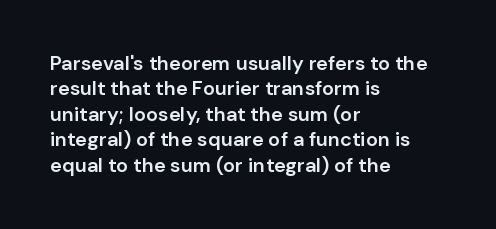
Do the letters lean? They stand straight. The string is rendered with underlining switched off. Look at the tracking — it's just the regular setting, nothing added. The passage shown is semibold, sitting just below true bold.
